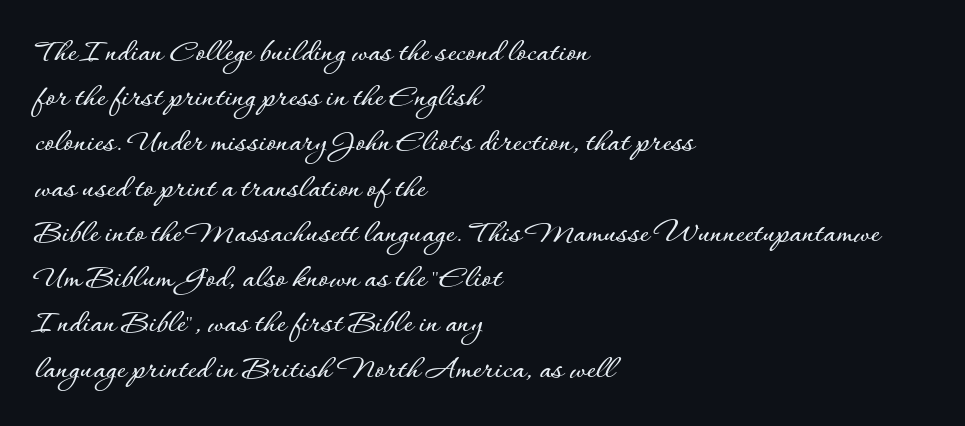
The image shows 34 px text type; set left-aligned, normal line spacing (1.33x), normal letter spacing, not underlined; low stroke contrast and a small x-height.
